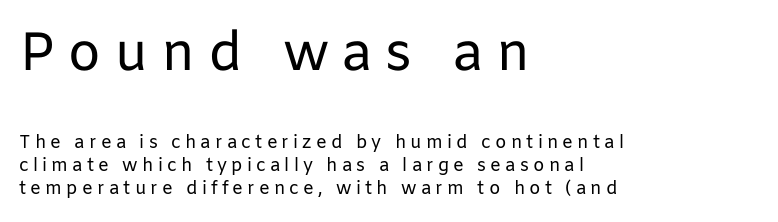
{"serif": "no", "italic": "no", "bold": "no", "weight": "regular", "width": "normal", "stroke_contrast": "low", "x_height": "medium", "monospaced": "no", "underline": "no", "align": "left", "line_spacing": "normal", "line_spacing_ratio": 1.28, "letter_spacing": "wide", "letter_spacing_em": 0.23, "larger_block": "first", "size_ratio": 3.0, "glyph_px": 54}
